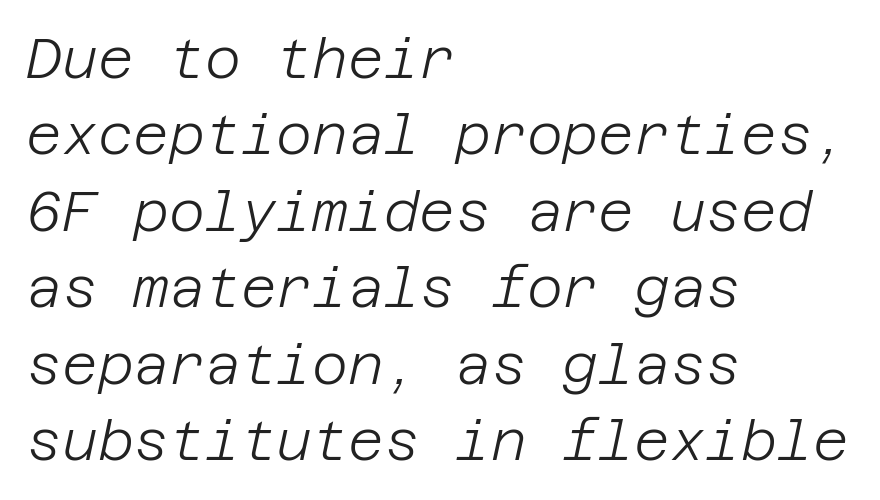
Spacing between characters is what you'd get straight out of the box. The text carries the slant typical of an italic or oblique font. Visually the block forms a straight wall on the left and a jagged coastline on the right. Type without underlining. Does the leading feel generous? No, just average.
